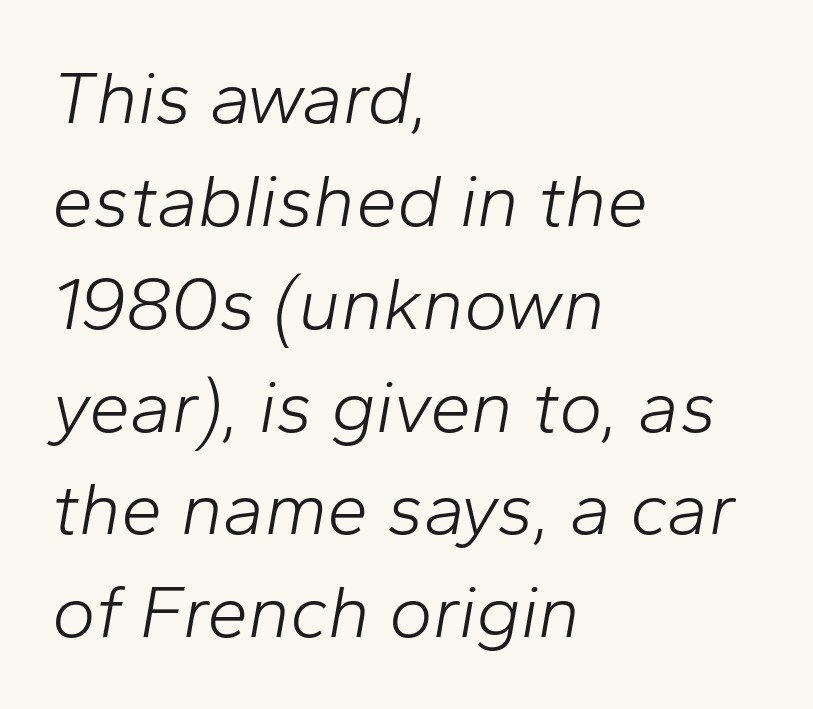
The image shows 74 px light type, italic (leaning right); set left-aligned, normal line spacing (1.39x), normal letter spacing, not underlined; low stroke contrast and a medium x-height.
